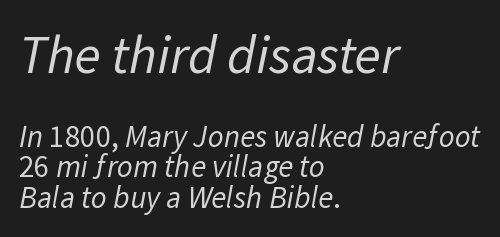
{"serif": "no", "bold": "no", "weight": "regular", "width": "normal", "stroke_contrast": "low", "x_height": "medium", "monospaced": "no", "underline": "no", "align": "left", "line_spacing": "tight", "line_spacing_ratio": 0.99, "letter_spacing": "normal", "letter_spacing_em": 0.0, "larger_block": "first", "size_ratio": 1.74, "glyph_px": 54}
